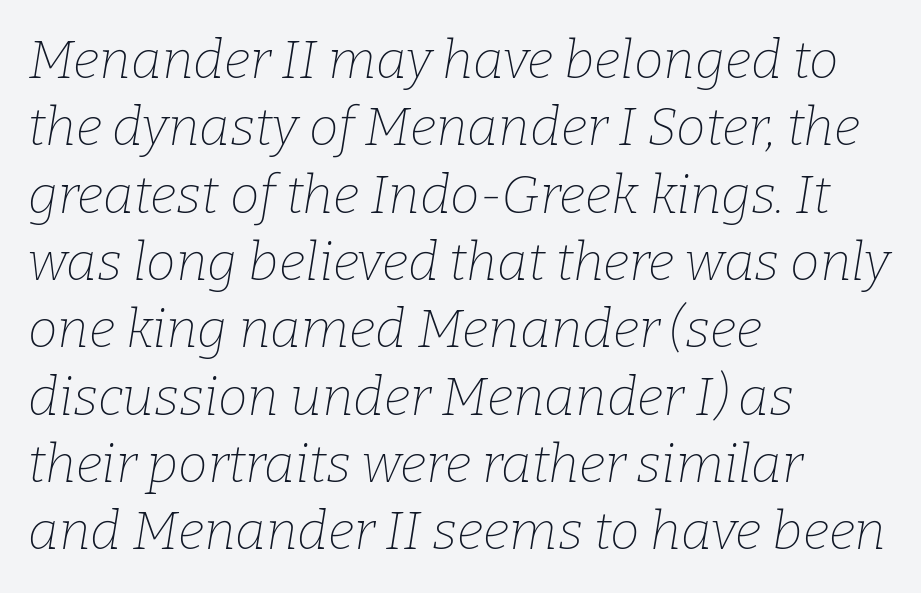
{"serif": "yes", "italic": "yes", "lean": "right", "slant_degrees": 9, "bold": "no", "weight": "thin", "width": "normal", "stroke_contrast": "low", "x_height": "medium", "monospaced": "no", "underline": "no", "align": "left", "line_spacing": "normal", "line_spacing_ratio": 1.27, "letter_spacing": "normal", "letter_spacing_em": 0.0, "glyph_px": 53}
